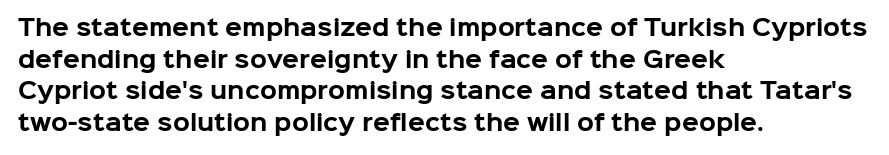
Q: Is the text bold? A: Yes.
Q: Is the text italic (slanted)? A: No, it is upright.
Q: Is the text underlined? A: No.
Q: How is the paragraph aligned? A: Left-aligned.
Q: Is the spacing between letters normal or unusually wide? A: Normal.
Q: Is the spacing between lines tight, normal or loose? A: Normal.
